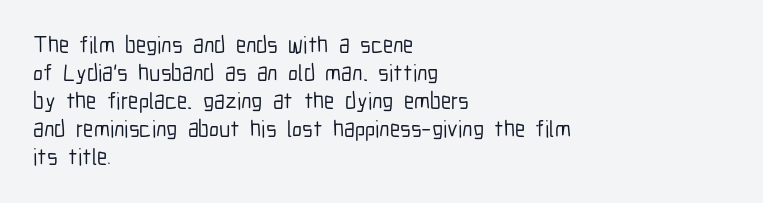
Look at the tracking — it's just the regular setting, nothing added. Caption: multi-line text, flush left, ragged right. Notice how the stems are strictly vertical — no italics here. A clean baseline with only descenders dipping below it.
